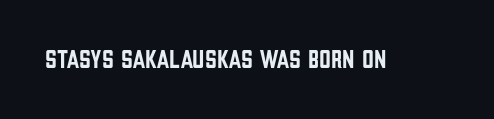
{"italic": "no", "underline": "no", "letter_spacing": "normal", "letter_spacing_em": 0.0, "glyph_px": 26}
